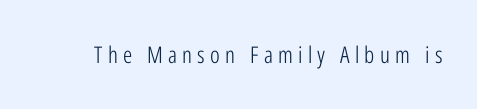
The image shows 23 px text type, upright; set unusually wide letter spacing (+0.23 em), not underlined.
